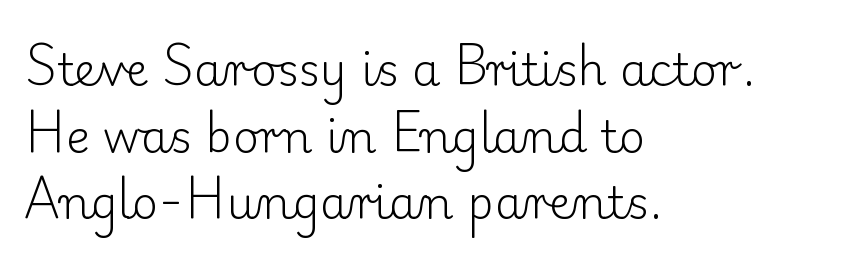
The image shows 45 px light type, upright; set left-aligned, normal line spacing (1.48x), normal letter spacing, not underlined; low stroke contrast and a small x-height.
